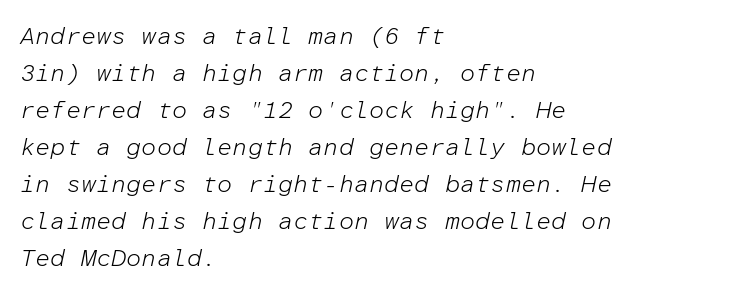
The image shows 24 px text type, italic (leaning right); set left-aligned, normal line spacing (1.54x), normal letter spacing, not underlined.
